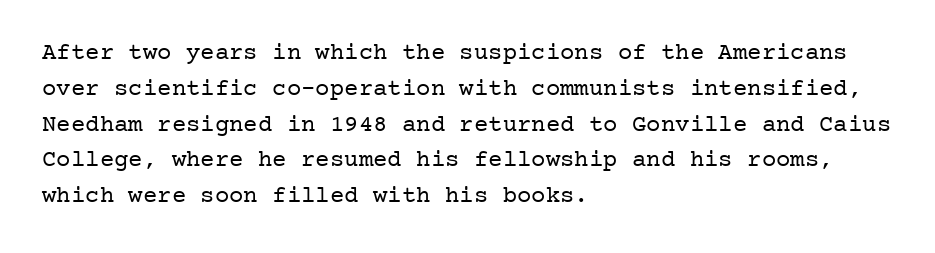
The setting favours the left margin, as ordinary paragraphs usually do. Upright lettering throughout. Letter spacing: default. No chunkiness to these letters — they're not bold.
